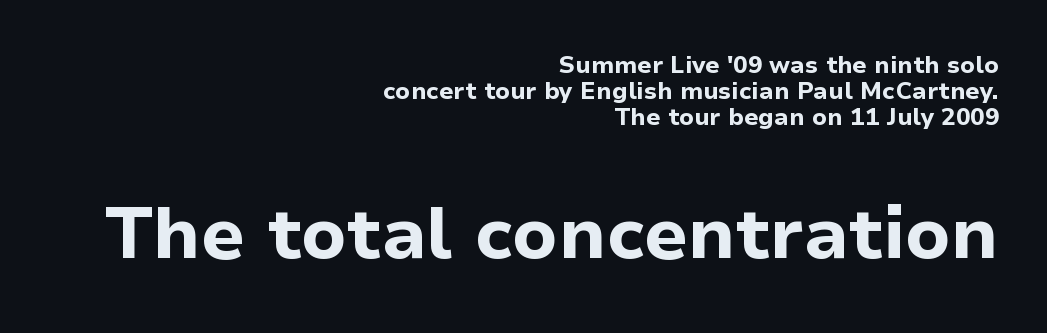
{"serif": "no", "italic": "no", "bold": "yes", "weight": "bold", "width": "normal", "stroke_contrast": "low", "x_height": "medium", "monospaced": "no", "underline": "no", "align": "right", "line_spacing": "tight", "line_spacing_ratio": 1.08, "letter_spacing": "normal", "letter_spacing_em": 0.0, "larger_block": "second", "size_ratio": 3.04, "glyph_px": 73}
